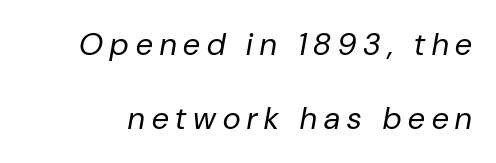
The image shows 31 px regular-weight type, italic (leaning right); set loose line spacing (2.38x), unusually wide letter spacing (+0.23 em), not underlined; low stroke contrast and a medium x-height.
